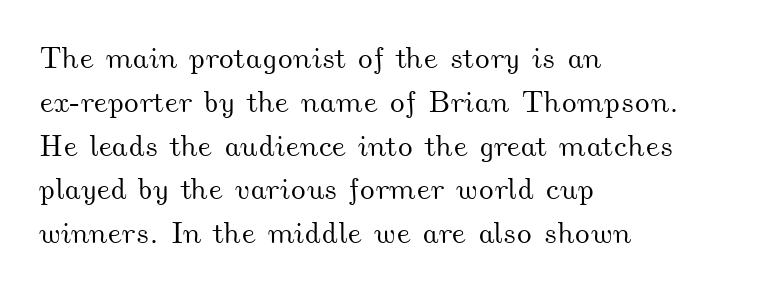
Q: Is the text underlined? A: No.
Q: How is the paragraph aligned? A: Left-aligned.
Q: Is the spacing between letters normal or unusually wide? A: Normal.
Q: Is the spacing between lines tight, normal or loose? A: Normal.
Q: Width (condensed, normal, or wide)? A: Wide.
Q: Stroke contrast? A: Medium.
Q: x-height? A: Small.
Q: Monospaced? A: No.
